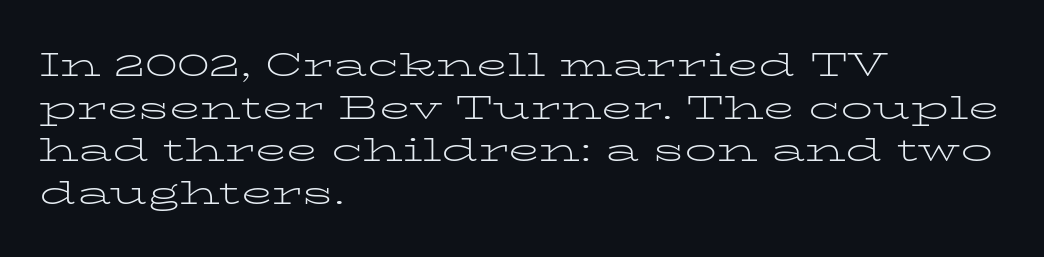
{"serif": "yes", "italic": "no", "bold": "no", "weight": "light", "width": "wide", "stroke_contrast": "low", "x_height": "medium", "monospaced": "no", "underline": "no", "align": "left", "line_spacing": "normal", "line_spacing_ratio": 1.33, "letter_spacing": "normal", "letter_spacing_em": 0.0, "glyph_px": 32}
